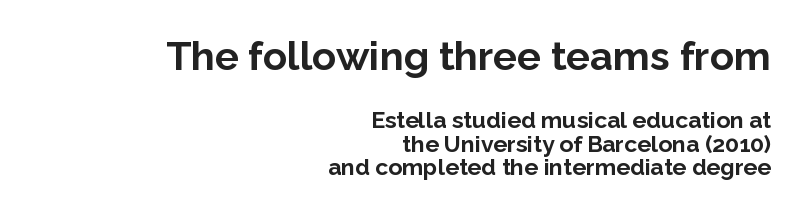
Every row of glyphs terminates at an identical x-position on the right. Does the lettering tilt? It doesn't — this is upright. The strokes are fattened all the way to bold. Regarding serifs, this sample does without them. These lines are rendered in a variable-pitch font.
